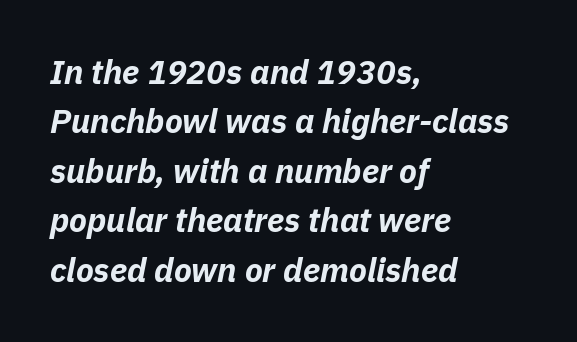
Q: Is the text bold? A: Yes.
Q: Is the text italic (slanted)? A: Yes, it leans right by about 11 degrees.
Q: Is the text underlined? A: No.
Q: How is the paragraph aligned? A: Left-aligned.
Q: Is the spacing between letters normal or unusually wide? A: Normal.
Q: Is the spacing between lines tight, normal or loose? A: Normal.
Q: Width (condensed, normal, or wide)? A: Normal.
Q: Stroke contrast? A: Low.
Q: x-height? A: Medium.
Q: Monospaced? A: No.
